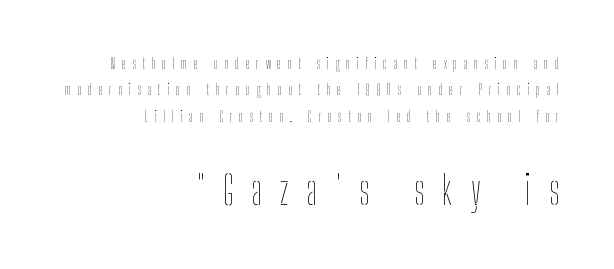
The image shows 39 px thin, condensed type, upright; set right-aligned, line spacing 1.89x, unusually wide letter spacing (+0.47 em), not underlined; the second (bottom) block is 2.79x larger; low stroke contrast and a medium x-height.
